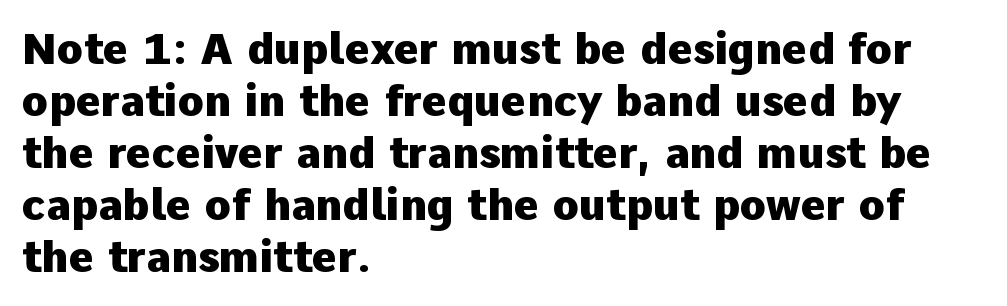
{"serif": "no", "italic": "no", "bold": "yes", "weight": "heavy", "width": "normal", "stroke_contrast": "low", "x_height": "medium", "monospaced": "no", "underline": "no", "align": "left", "line_spacing_ratio": 1.21, "letter_spacing": "normal", "letter_spacing_em": 0.0, "glyph_px": 43}
